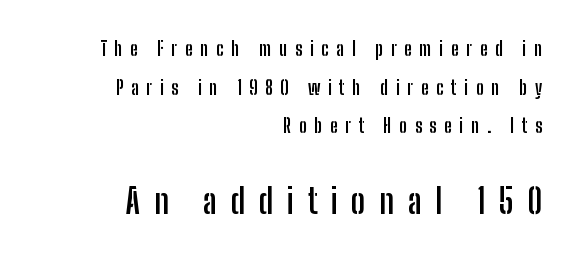
Descenders hang freely into open space. The passage shown is emphatically bold. Is there any slant? The stems are plumb. Look at the glyph heights: the lower group is clearly the bigger setting. You could only call the tracking loose — the letters float apart. Note the varied advance widths — an 'i' is clearly narrower than an 'm'.
